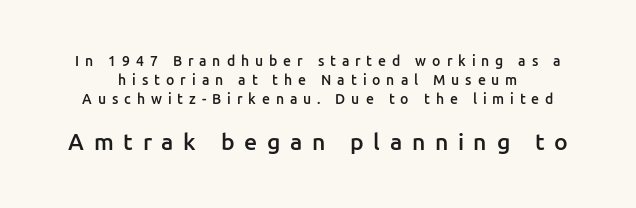
The image shows 23 px text type, upright; set normal line spacing (1.37x), unusually wide letter spacing (+0.42 em), not underlined; the second (bottom) block is 1.64x larger.
